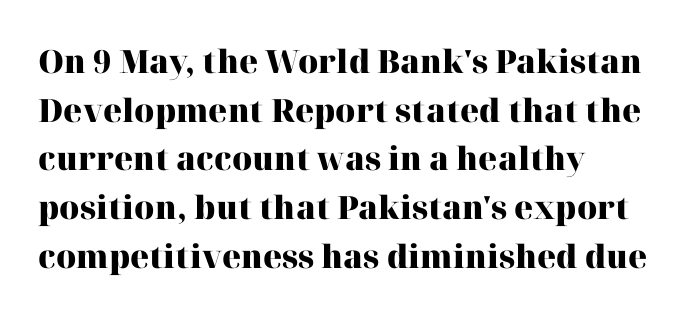
The image shows 32 px heavy serif type, upright; set left-aligned, normal line spacing (1.52x), normal letter spacing, not underlined; high stroke contrast and a medium x-height.
